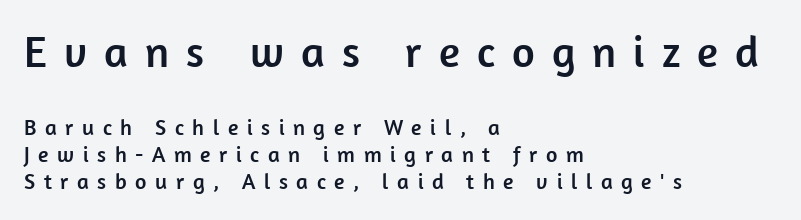
{"serif": "no", "italic": "no", "width": "normal", "stroke_contrast": "low", "x_height": "medium", "monospaced": "no", "underline": "no", "align": "left", "line_spacing_ratio": 1.23, "letter_spacing": "wide", "letter_spacing_em": 0.39, "larger_block": "first", "size_ratio": 2.0, "glyph_px": 44}
